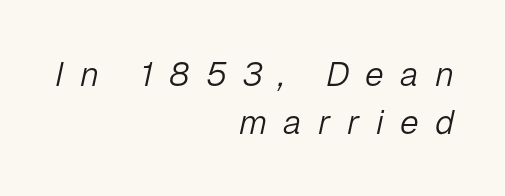
{"italic": "yes", "lean": "right", "slant_degrees": 12, "bold": "no", "weight": "light", "width": "normal", "stroke_contrast": "low", "x_height": "medium", "monospaced": "no", "underline": "no", "align": "right", "line_spacing": "normal", "line_spacing_ratio": 1.4, "letter_spacing": "wide", "letter_spacing_em": 0.48, "glyph_px": 34}
